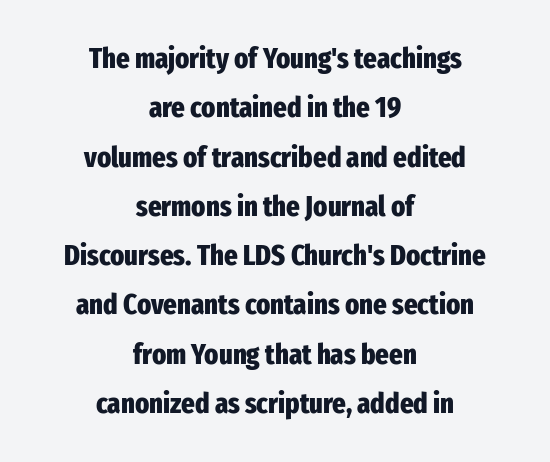
A typesetter would call this proportional, since set widths differ per character. There is no visible air inserted between adjacent glyphs. Leading matches the norm, producing a regular column. Bare-footed words on every line.
